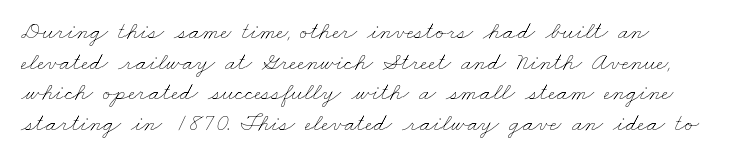
Standard letterfit; no display-style spreading of the glyphs. Visually the block forms a straight wall on the left and a jagged coastline on the right. Plain, unruled lines of type. Weight: not bold — regular or lighter.
